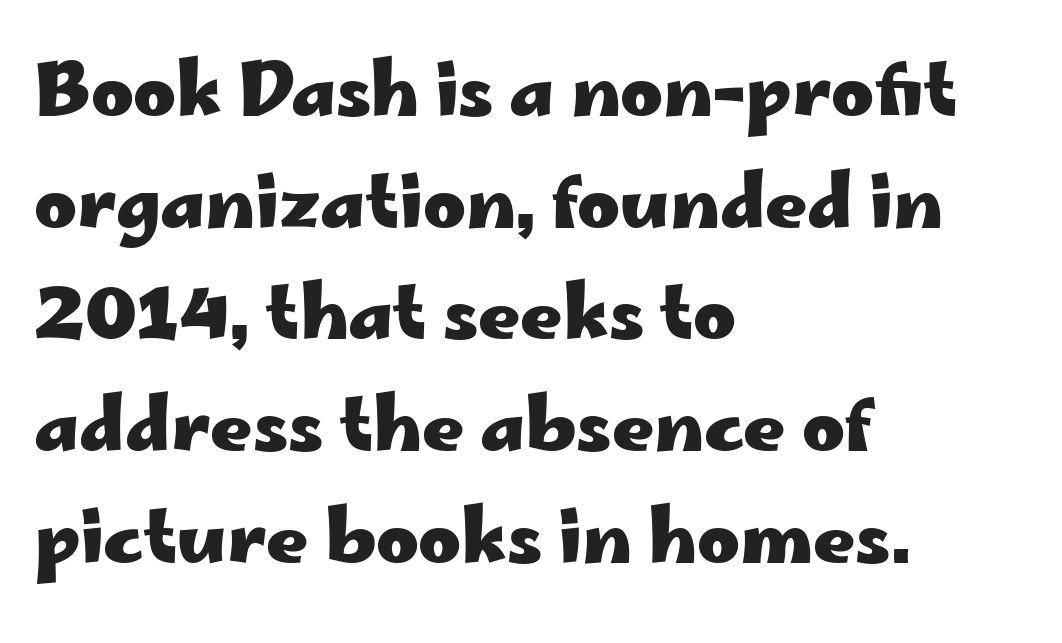
{"serif": "no", "italic": "no", "bold": "yes", "weight": "heavy", "width": "wide", "stroke_contrast": "low", "x_height": "small", "monospaced": "no", "underline": "no", "align": "left", "line_spacing": "normal", "line_spacing_ratio": 1.53, "letter_spacing": "normal", "letter_spacing_em": 0.0, "glyph_px": 73}
